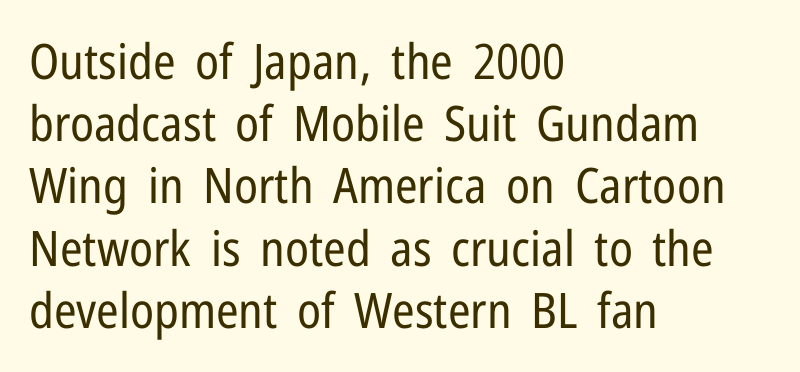
The passage shown is typed in a proportional face where columns would drift. The tracking reads as untouched default to a designer's eye. Is this a sans? Yes — the strokes have no serifs. Ascenders rise straight up at ninety degrees. Stem width sits at or under what a default text font uses. This sample keeps an unexceptional amount of space between lines.
